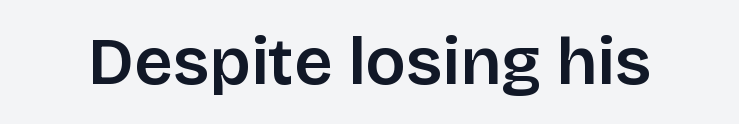
{"serif": "no", "italic": "no", "width": "normal", "stroke_contrast": "low", "x_height": "large", "monospaced": "no", "underline": "no", "letter_spacing": "normal", "letter_spacing_em": 0.0, "glyph_px": 67}
